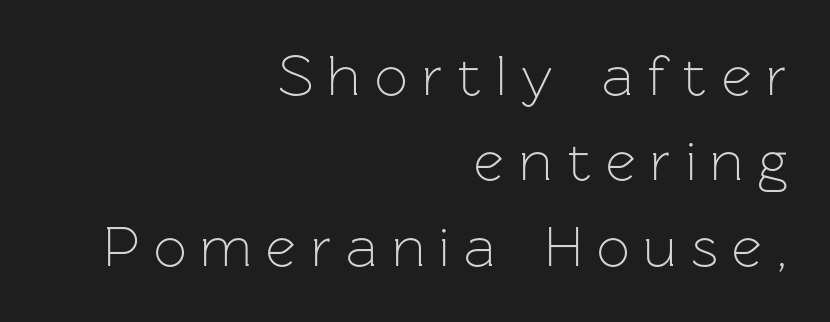
{"serif": "no", "italic": "no", "bold": "no", "weight": "light", "width": "normal", "stroke_contrast": "low", "x_height": "medium", "monospaced": "no", "underline": "no", "align": "right", "line_spacing": "normal", "line_spacing_ratio": 1.47, "letter_spacing": "wide", "letter_spacing_em": 0.25, "glyph_px": 58}
